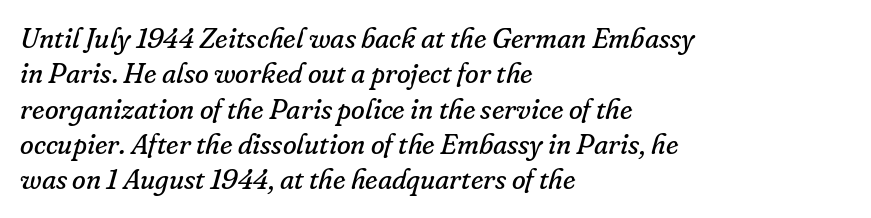
This is serif lettering, the kind often seen in printed books. Interline gaps are of average width in this sample. Compared with ordinary roman type, these characters are visibly tilted. The passage shown is typed in a proportional face where columns would drift. The characters are drawn with everyday or finer stroke widths. Layout note: lines flush left.
